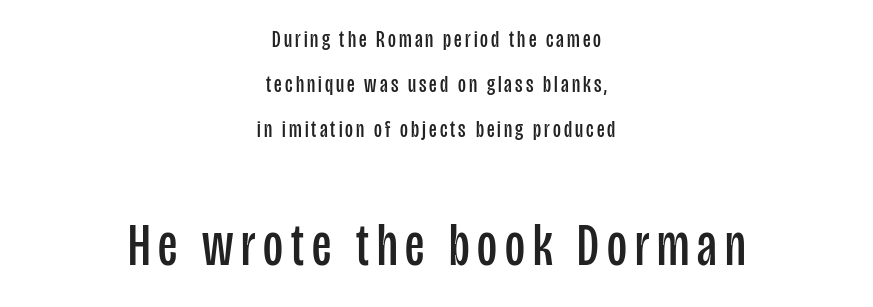
Q: Is the text bold? A: No.
Q: Is the text italic (slanted)? A: No, it is upright.
Q: Is the typeface a serif or a sans-serif typeface? A: Sans-serif.
Q: Is the text underlined? A: No.
Q: How is the paragraph aligned? A: Centered.
Q: Which block of text is set in a larger size, the first (top) or the second (bottom)? A: The second (bottom) one.
Q: Width (condensed, normal, or wide)? A: Condensed.
Q: Stroke contrast? A: Low.
Q: x-height? A: Large.
Q: Monospaced? A: No.
